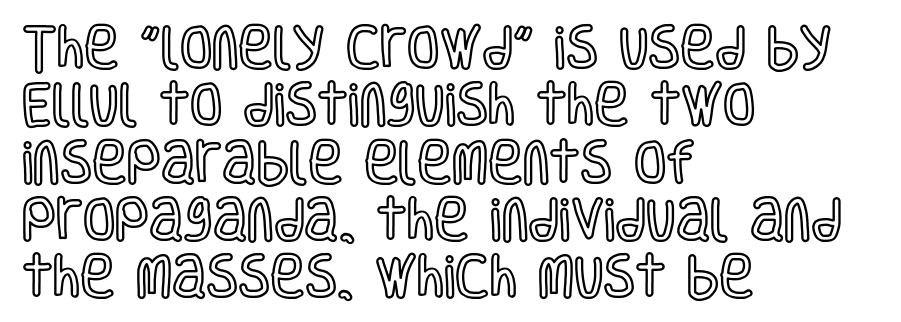
The letterforms sit shoulder to shoulder at normal distance. If you drew a ruler down the left edge, every line would touch it. The passage shown is typed in a proportional face where columns would drift. Notice how the stems are strictly vertical — no italics here. Words float on clear page, feet unadorned.
